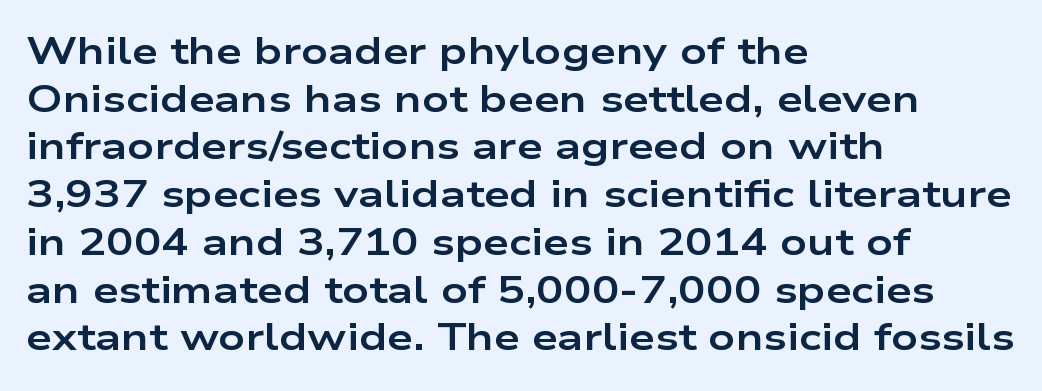
The area under the type is left untouched. Character widths vary here, with narrow letters taking less room than wide ones. Regarding leading, the lines here are spaced in the standard way. Italic? Not at all — the glyphs are vertical. Leftover space on each line is placed entirely after the last word.
